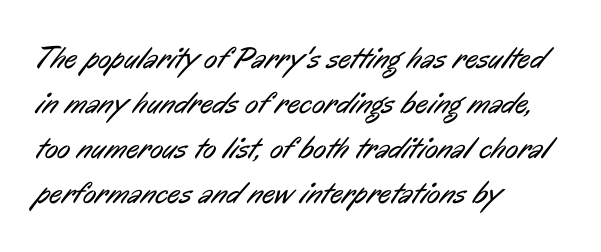
Q: Is the text bold? A: No.
Q: Is the typeface a serif or a sans-serif typeface? A: Sans-serif.
Q: Is the text underlined? A: No.
Q: How is the paragraph aligned? A: Left-aligned.
Q: Is the spacing between letters normal or unusually wide? A: Normal.
Q: Is the spacing between lines tight, normal or loose? A: Normal.
Q: Width (condensed, normal, or wide)? A: Condensed.
Q: Stroke contrast? A: Low.
Q: x-height? A: Medium.
Q: Monospaced? A: No.
